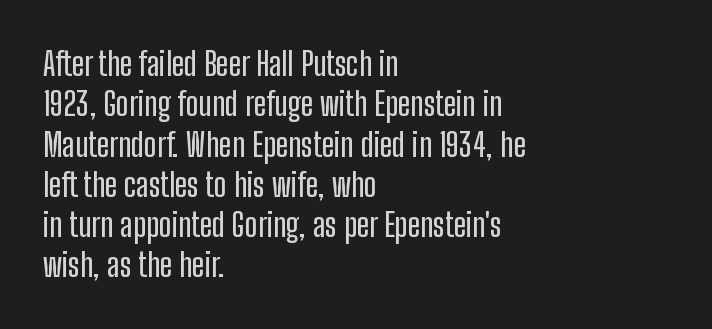
The image shows 33 px condensed sans-serif type, upright; set left-aligned, line spacing 1.22x, normal letter spacing, not underlined; low stroke contrast and a medium x-height.
